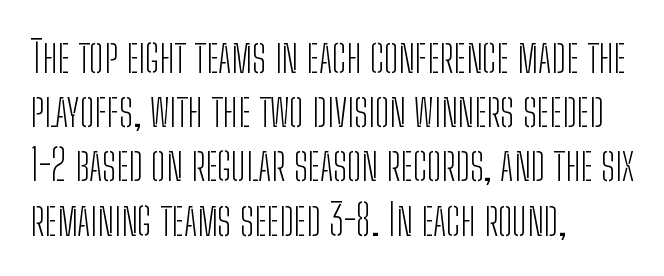
The image shows 43 px light, condensed sans-serif type, upright; set left-aligned, normal line spacing (1.26x), normal letter spacing, not underlined; low stroke contrast and a medium x-height.
